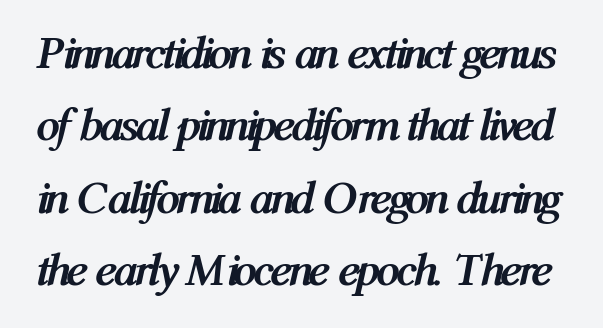
{"italic": "yes", "lean": "right", "slant_degrees": 12, "bold": "yes", "weight": "semibold", "width": "condensed", "stroke_contrast": "medium", "x_height": "medium", "monospaced": "no", "underline": "no", "line_spacing": "normal", "line_spacing_ratio": 1.54, "letter_spacing": "normal", "letter_spacing_em": 0.0, "glyph_px": 47}
